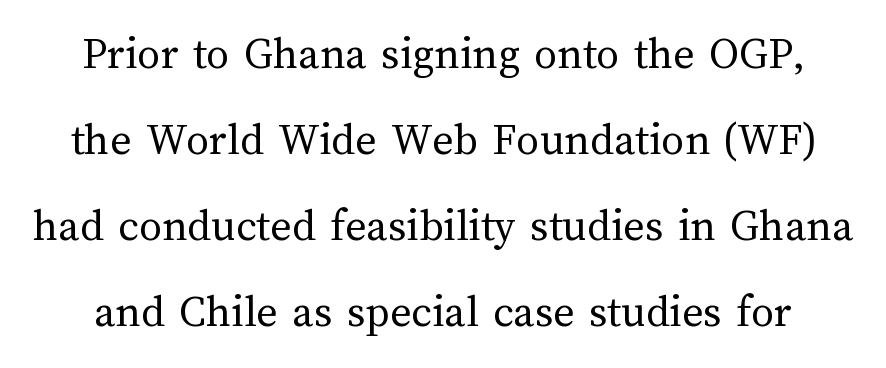
{"italic": "no", "bold": "no", "weight": "regular", "width": "normal", "stroke_contrast": "medium", "x_height": "medium", "monospaced": "no", "underline": "no", "line_spacing_ratio": 1.87, "letter_spacing": "normal", "letter_spacing_em": 0.0, "glyph_px": 46}
